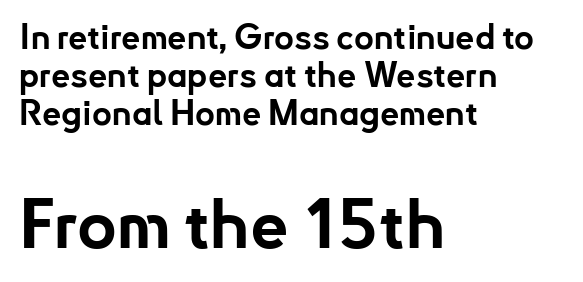
{"serif": "no", "italic": "no", "bold": "yes", "weight": "bold", "width": "normal", "stroke_contrast": "low", "x_height": "small", "monospaced": "no", "underline": "no", "align": "left", "line_spacing": "tight", "line_spacing_ratio": 1.12, "letter_spacing": "normal", "letter_spacing_em": 0.0, "larger_block": "second", "size_ratio": 2.0, "glyph_px": 68}
